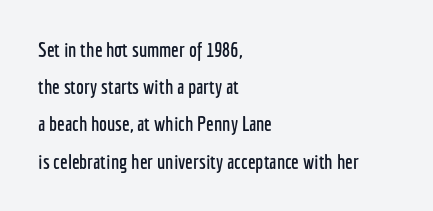
Q: Is the text italic (slanted)? A: No, it is upright.
Q: Is the text underlined? A: No.
Q: How is the paragraph aligned? A: Left-aligned.
Q: Is the spacing between letters normal or unusually wide? A: Normal.
